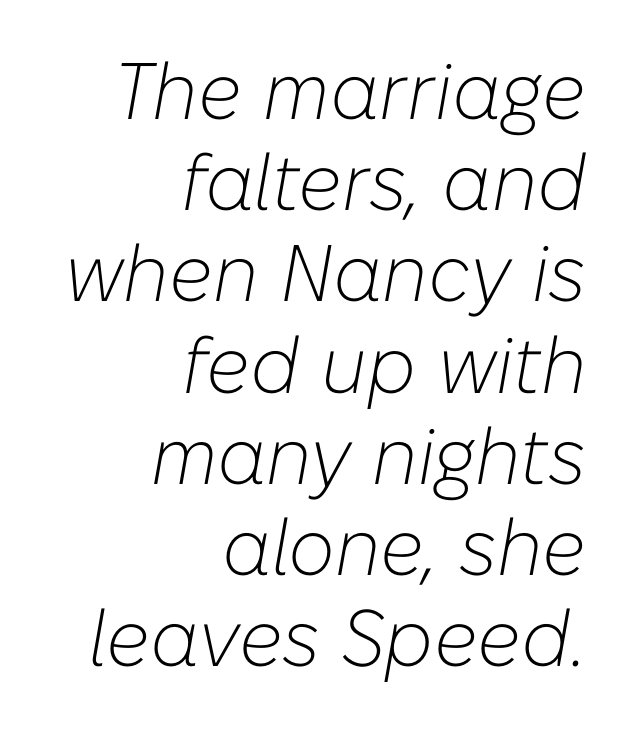
The image shows 80 px light type, italic (leaning right); set right-aligned, tight line spacing (1.14x), normal letter spacing, not underlined; low stroke contrast and a medium x-height.
